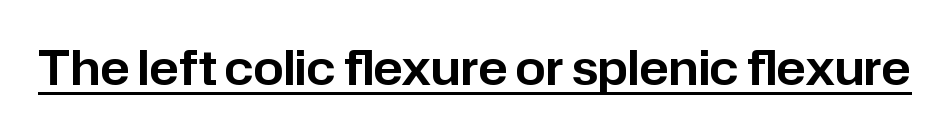
The image shows 48 px sans-serif type, upright; set normal letter spacing, underlined; low stroke contrast and a medium x-height.
